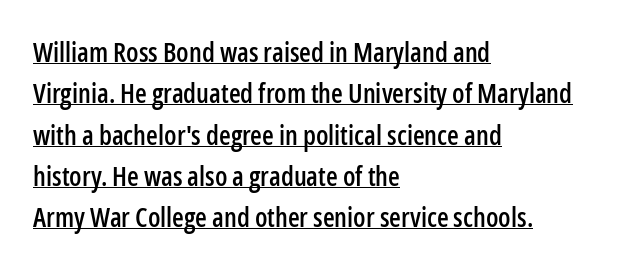
Q: Is the text italic (slanted)? A: No, it is upright.
Q: Is the text underlined? A: Yes.
Q: How is the paragraph aligned? A: Left-aligned.
Q: Is the spacing between letters normal or unusually wide? A: Normal.
Q: Is the spacing between lines tight, normal or loose? A: Normal.
